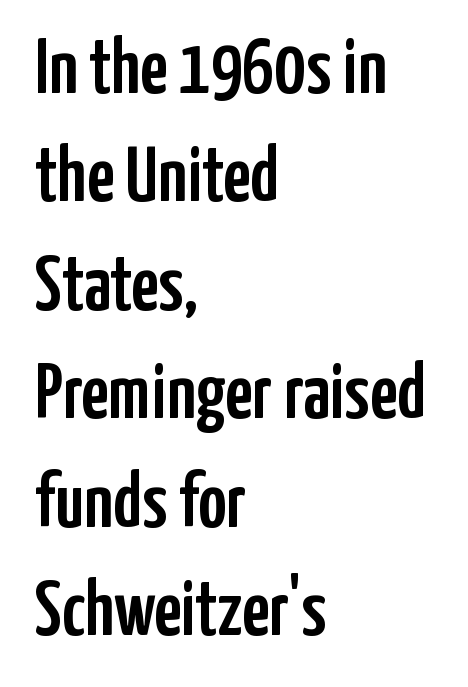
You can tell it's not italic because the verticals are truly vertical. Line beginnings align vertically; line endings do not. The letters advance in unequal steps, a hallmark of proportional type. Standard letterfit; no display-style spreading of the glyphs.
